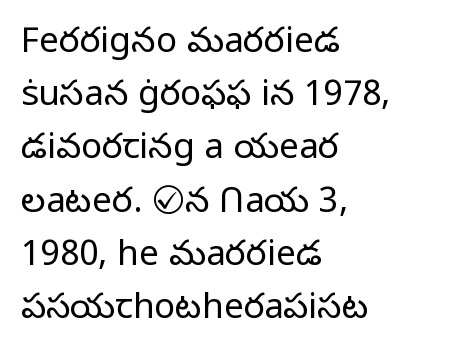
Q: Is the text bold? A: No.
Q: Is the text italic (slanted)? A: No, it is upright.
Q: Is the typeface a serif or a sans-serif typeface? A: Sans-serif.
Q: Is the text underlined? A: No.
Q: How is the paragraph aligned? A: Left-aligned.
Q: Is the spacing between letters normal or unusually wide? A: Normal.
Q: Is the spacing between lines tight, normal or loose? A: Normal.
Q: Width (condensed, normal, or wide)? A: Normal.
Q: Stroke contrast? A: Low.
Q: x-height? A: Medium.
Q: Monospaced? A: No.
